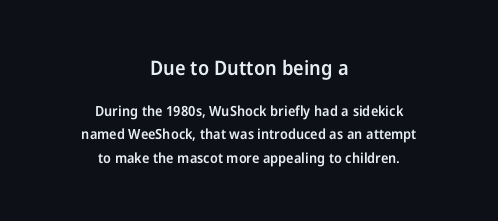
Q: Is the text bold? A: Semi-bold.
Q: Is the text italic (slanted)? A: No, it is upright.
Q: Is the text underlined? A: No.
Q: How is the paragraph aligned? A: Centered.
Q: Is the spacing between letters normal or unusually wide? A: Normal.
Q: Is the spacing between lines tight, normal or loose? A: Normal.
Q: Which block of text is set in a larger size, the first (top) or the second (bottom)? A: The first (top) one.
